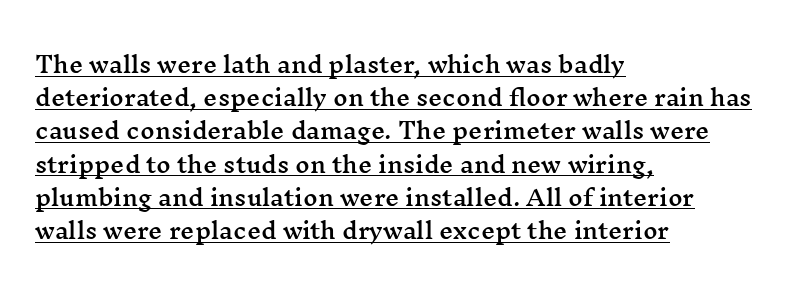
The image shows 22 px text type, upright; set left-aligned, normal line spacing (1.51x), normal letter spacing, underlined.
